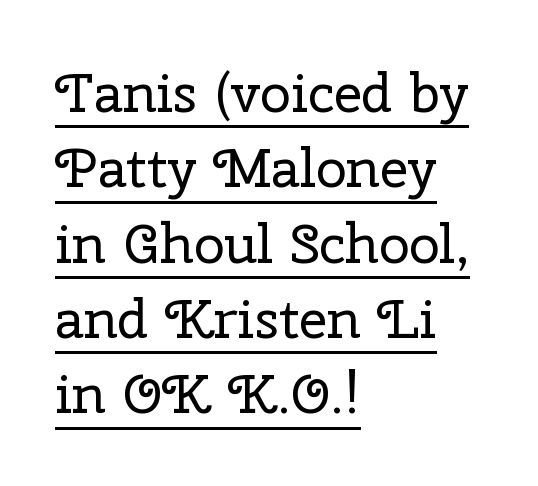
{"serif": "yes", "italic": "no", "bold": "no", "weight": "regular", "width": "normal", "stroke_contrast": "low", "x_height": "medium", "monospaced": "no", "underline": "yes", "align": "left", "line_spacing": "normal", "line_spacing_ratio": 1.37, "letter_spacing": "normal", "letter_spacing_em": 0.0, "glyph_px": 55}
